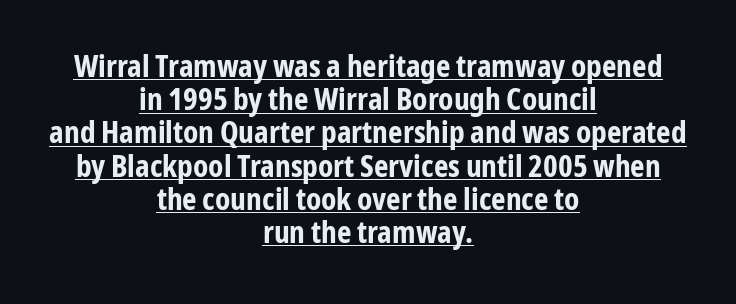
{"serif": "no", "italic": "no", "bold": "yes", "weight": "bold", "width": "condensed", "stroke_contrast": "low", "x_height": "medium", "monospaced": "no", "underline": "yes", "align": "center", "line_spacing": "tight", "line_spacing_ratio": 1.07, "letter_spacing": "normal", "letter_spacing_em": 0.0, "glyph_px": 31}
